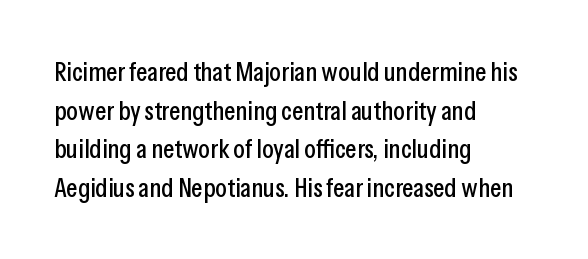
Tracking value appears to be zero — textbook default spacing. The font's upright variant was chosen for this text. Alignment: flush left. Rows of type keep a routine distance in the vertical direction. This rendering features lettering with no underline.
